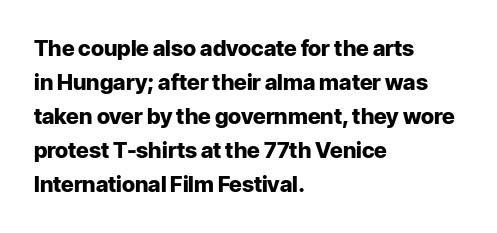
The image shows 22 px bold type, upright; set left-aligned, normal line spacing (1.55x), normal letter spacing, not underlined.
